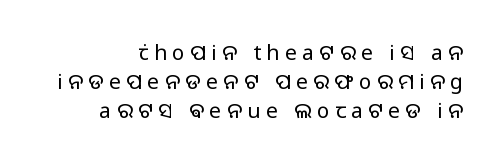
The space between consecutive lines is moderate. Nothing heavy about these letters — not bold at all. The type sits square on the baseline with zero lean. Tracking value appears strongly positive — letters spread wide. The string is rendered with underlining switched off.
